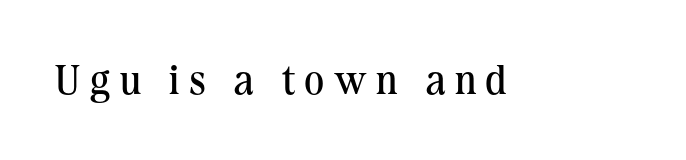
Q: Is the text bold? A: No.
Q: Is the text italic (slanted)? A: No, it is upright.
Q: Is the typeface a serif or a sans-serif typeface? A: Serif.
Q: Is the text underlined? A: No.
Q: Is the spacing between letters normal or unusually wide? A: Unusually wide.
Q: Width (condensed, normal, or wide)? A: Normal.
Q: Stroke contrast? A: Medium.
Q: x-height? A: Medium.
Q: Monospaced? A: No.
